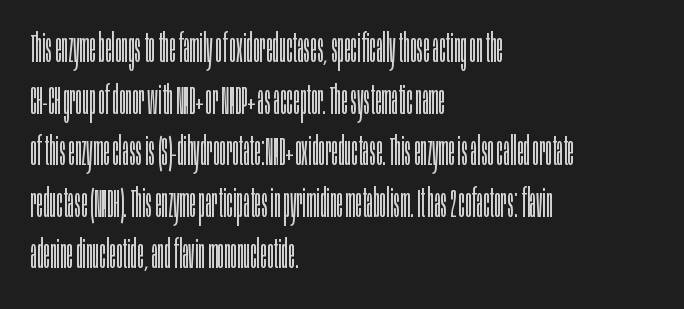
This is sans-serif lettering, the kind often seen on screens and signage. The string is rendered with underlining switched off. Each stroke keeps to a modest, everyday thickness or less. These lines keep a tight, regular rhythm from letter to letter. This sample has the flowing, uneven cadence of proportional lettering.
